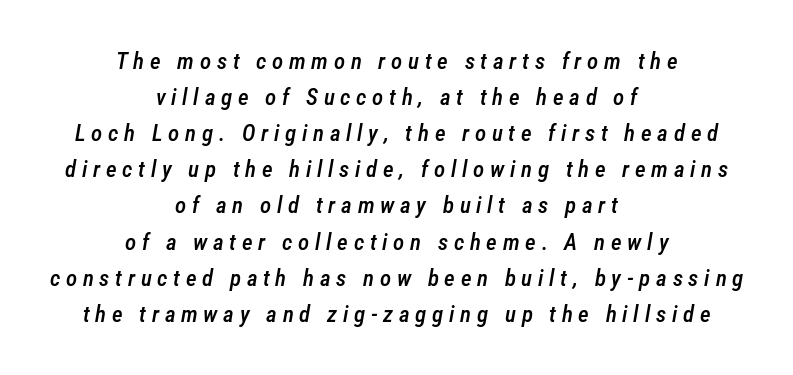
The image shows 23 px text type, italic (leaning right); set centered, normal line spacing (1.57x), unusually wide letter spacing (+0.25 em), not underlined.
